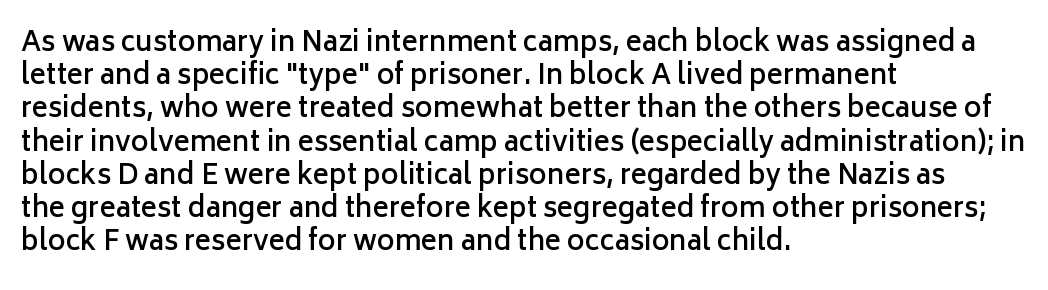
Q: Is the text bold? A: Semi-bold.
Q: Is the text italic (slanted)? A: No, it is upright.
Q: Is the text underlined? A: No.
Q: How is the paragraph aligned? A: Left-aligned.
Q: Is the spacing between letters normal or unusually wide? A: Normal.
